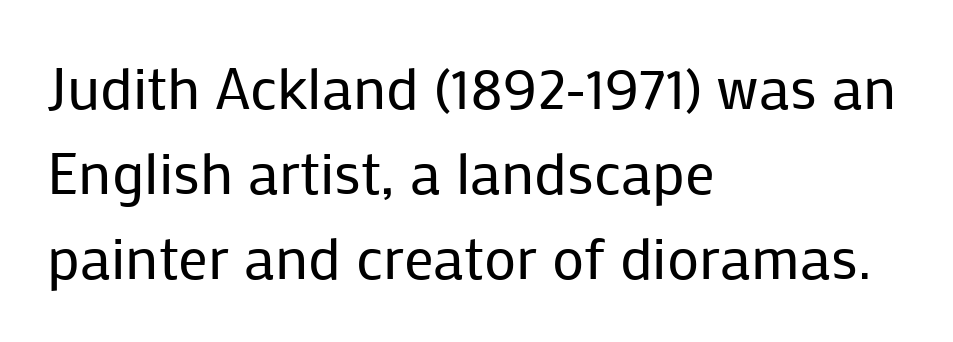
The image shows 59 px regular-weight sans-serif type, upright; set left-aligned, normal line spacing (1.44x), normal letter spacing, not underlined; low stroke contrast and a medium x-height.
